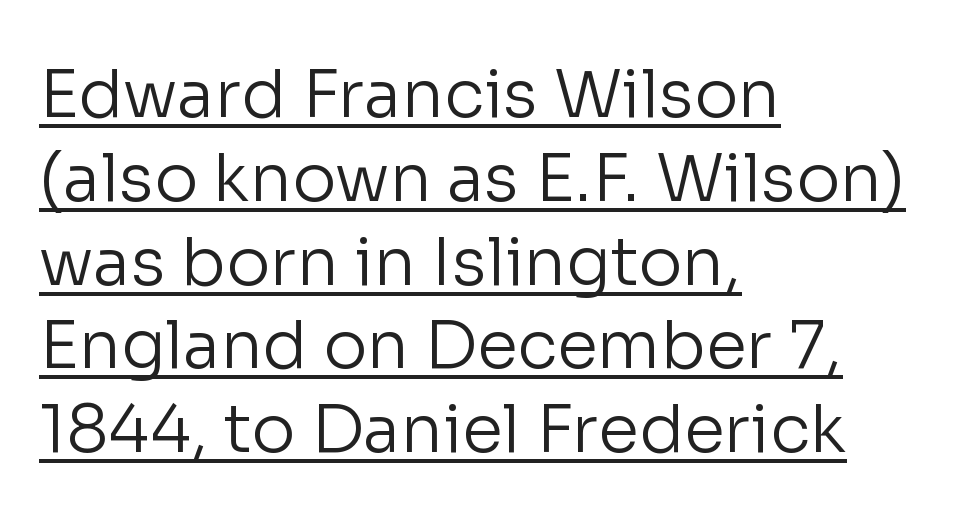
{"serif": "no", "italic": "no", "bold": "no", "weight": "regular", "width": "normal", "stroke_contrast": "low", "x_height": "medium", "monospaced": "no", "underline": "yes", "align": "left", "line_spacing": "normal", "line_spacing_ratio": 1.27, "letter_spacing": "normal", "letter_spacing_em": 0.0, "glyph_px": 66}
